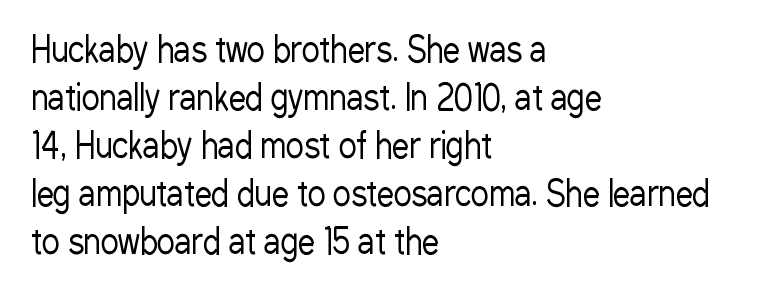
The image shows 34 px regular-weight, condensed sans-serif type, upright; set left-aligned, normal line spacing (1.41x), normal letter spacing, not underlined; low stroke contrast and a medium x-height.
